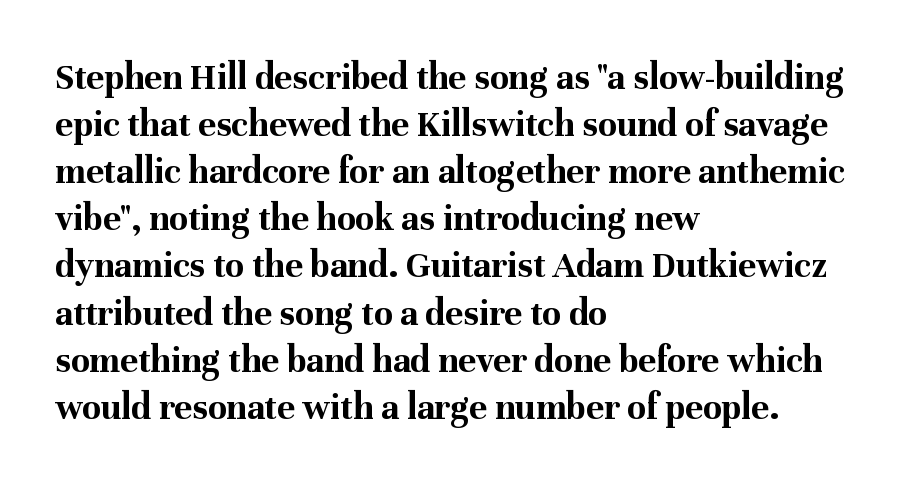
Q: Is the text bold? A: Yes.
Q: Is the text italic (slanted)? A: No, it is upright.
Q: Is the typeface a serif or a sans-serif typeface? A: Serif.
Q: Is the text underlined? A: No.
Q: How is the paragraph aligned? A: Left-aligned.
Q: Is the spacing between letters normal or unusually wide? A: Normal.
Q: Width (condensed, normal, or wide)? A: Normal.
Q: Stroke contrast? A: Medium.
Q: x-height? A: Medium.
Q: Monospaced? A: No.
